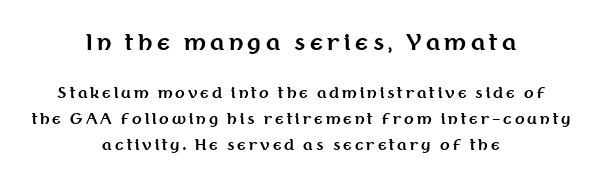
Q: Is the text bold? A: Yes.
Q: Is the text italic (slanted)? A: No, it is upright.
Q: Is the text underlined? A: No.
Q: How is the paragraph aligned? A: Centered.
Q: Is the spacing between letters normal or unusually wide? A: Unusually wide.
Q: Which block of text is set in a larger size, the first (top) or the second (bottom)? A: The first (top) one.
